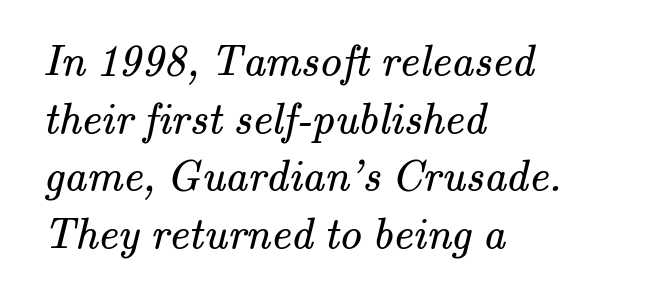
{"serif": "yes", "bold": "no", "weight": "regular", "width": "normal", "stroke_contrast": "medium", "x_height": "small", "monospaced": "no", "underline": "no", "align": "left", "line_spacing": "normal", "line_spacing_ratio": 1.31, "letter_spacing": "normal", "letter_spacing_em": 0.0, "glyph_px": 44}
